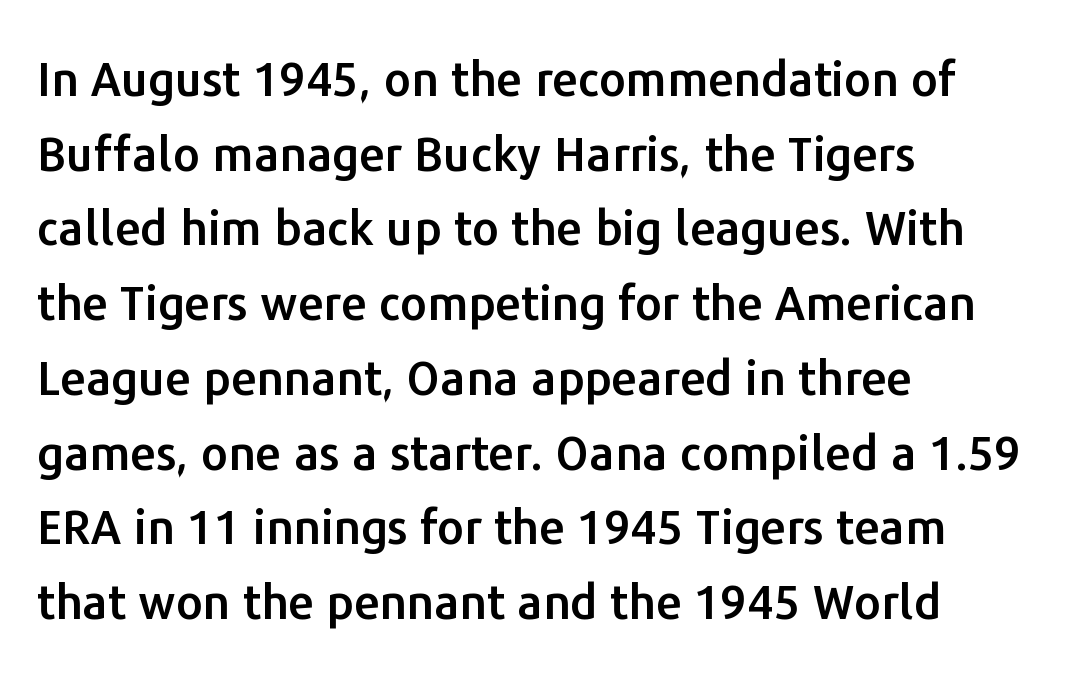
Inter-character spacing is left at the font's built-in metrics. Each line starts at the same left margin while the right side varies. The axis of the letterforms is exactly vertical. Regarding leading, the lines here are spaced in the standard way. Character widths vary here, with narrow letters taking less room than wide ones.
